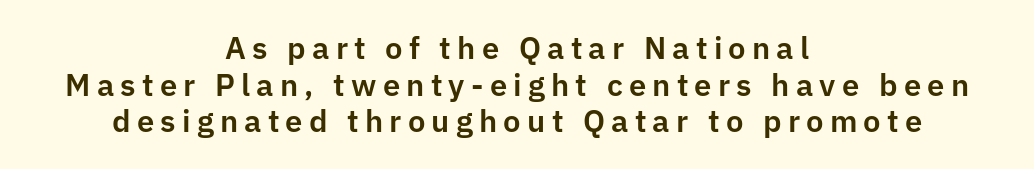
Character widths vary here, with narrow letters taking less room than wide ones. The passage shown is typeset with a sans-serif family. Designer's note — italics off, roman on. Check under the words: just untouched page. Substantial extra tracking has been applied to these lines.
